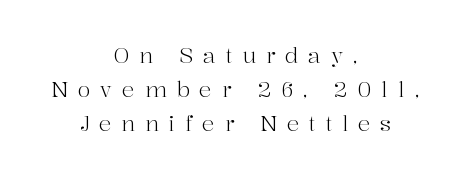
{"italic": "no", "bold": "no", "underline": "no", "align": "center", "line_spacing": "normal", "line_spacing_ratio": 1.61, "letter_spacing": "wide", "letter_spacing_em": 0.47, "glyph_px": 21}
